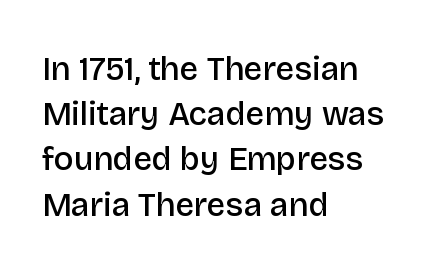
{"serif": "no", "italic": "no", "bold": "semi", "weight": "semibold", "width": "normal", "stroke_contrast": "low", "x_height": "large", "monospaced": "no", "underline": "no", "align": "left", "line_spacing": "normal", "line_spacing_ratio": 1.37, "letter_spacing": "normal", "letter_spacing_em": 0.0, "glyph_px": 33}
